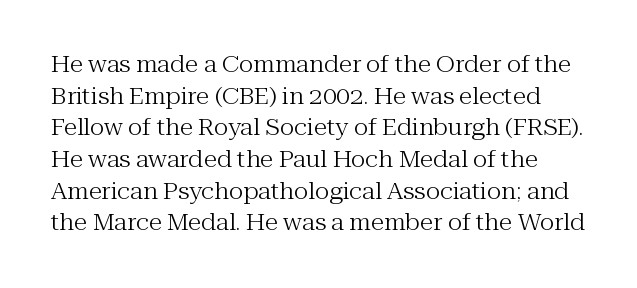
The image shows 22 px text type, upright; set normal line spacing (1.44x), normal letter spacing, not underlined.
